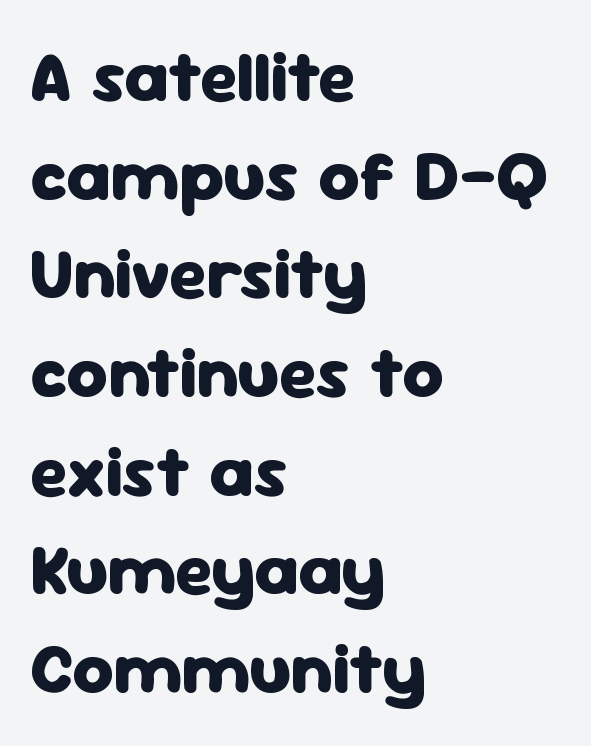
Q: Is the text bold? A: Yes.
Q: Is the text italic (slanted)? A: No, it is upright.
Q: Is the typeface a serif or a sans-serif typeface? A: Sans-serif.
Q: Is the text underlined? A: No.
Q: How is the paragraph aligned? A: Left-aligned.
Q: Is the spacing between letters normal or unusually wide? A: Normal.
Q: Is the spacing between lines tight, normal or loose? A: Normal.
Q: Width (condensed, normal, or wide)? A: Normal.
Q: Stroke contrast? A: Low.
Q: x-height? A: Medium.
Q: Monospaced? A: No.
